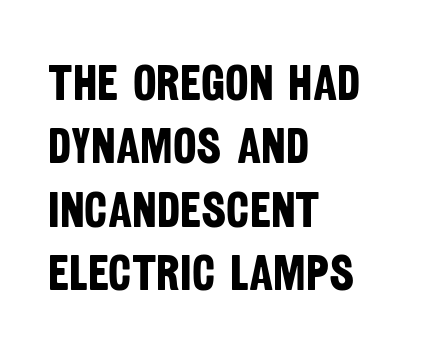
The image shows 50 px bold, condensed sans-serif type; set left-aligned, normal line spacing (1.27x), normal letter spacing, not underlined; low stroke contrast and a large x-height.
